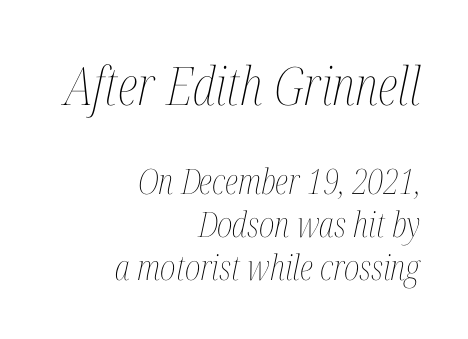
Q: Is the text bold? A: No.
Q: Is the text italic (slanted)? A: Yes, it leans right by about 12 degrees.
Q: Is the text underlined? A: No.
Q: How is the paragraph aligned? A: Right-aligned.
Q: Is the spacing between letters normal or unusually wide? A: Normal.
Q: Which block of text is set in a larger size, the first (top) or the second (bottom)? A: The first (top) one.
Q: Width (condensed, normal, or wide)? A: Condensed.
Q: Stroke contrast? A: Medium.
Q: x-height? A: Medium.
Q: Monospaced? A: No.
